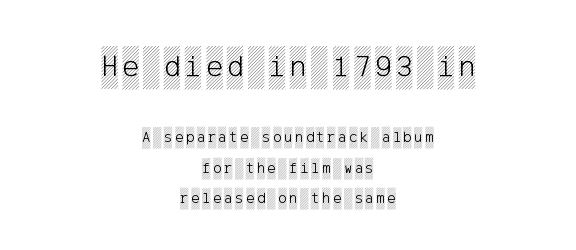
The image shows 31 px condensed type, upright; set centered, loose line spacing (1.93x), not underlined; the first (top) block is 1.94x larger; a large x-height.
